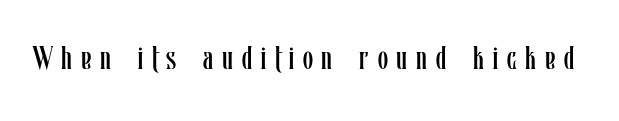
The specimen omits any rule beneath the text block's lines. Spacing between characters has been opened up far beyond the box default. The letters advance in unequal steps, a hallmark of proportional type. These lines were composed using upright roman letters. The strokes are not fattened; the text isn't bold.
